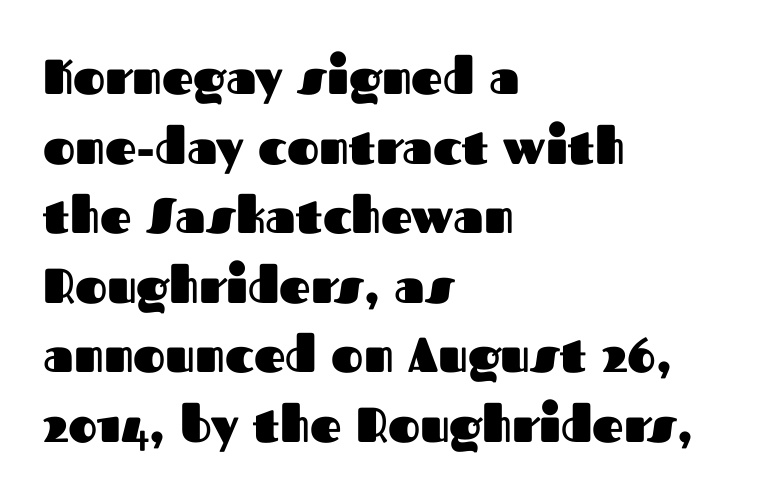
Character widths vary here, with narrow letters taking less room than wide ones. Nobody touched the tracking dial on this one. One glance says typical: line gaps are just what's usual. Descenders hang freely into open space.
